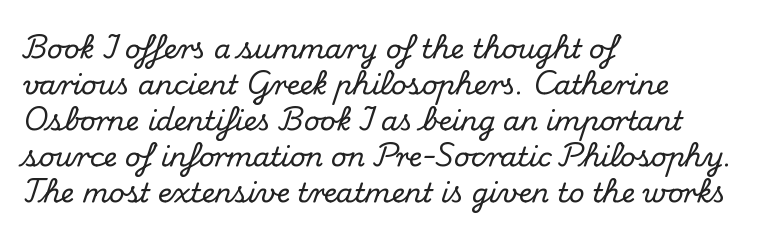
Q: Is the text italic (slanted)? A: Yes.
Q: Is the text underlined? A: No.
Q: How is the paragraph aligned? A: Left-aligned.
Q: Is the spacing between letters normal or unusually wide? A: Normal.
Q: Is the spacing between lines tight, normal or loose? A: Normal.
